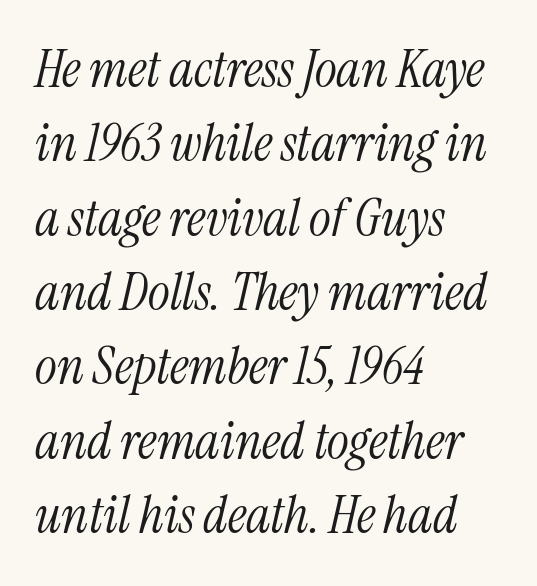
{"serif": "yes", "italic": "yes", "lean": "right", "slant_degrees": 13, "bold": "no", "weight": "light", "width": "condensed", "stroke_contrast": "medium", "x_height": "medium", "monospaced": "no", "underline": "no", "align": "left", "line_spacing": "normal", "line_spacing_ratio": 1.43, "letter_spacing": "normal", "letter_spacing_em": 0.0, "glyph_px": 52}
